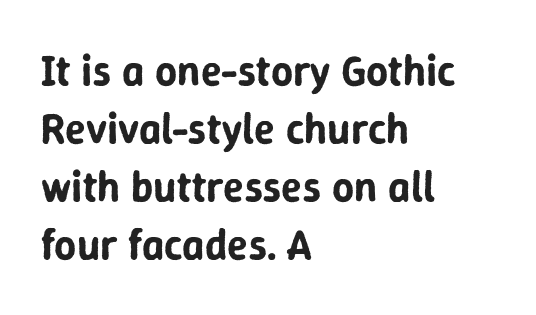
Q: Is the text italic (slanted)? A: No, it is upright.
Q: Is the typeface a serif or a sans-serif typeface? A: Sans-serif.
Q: Is the text underlined? A: No.
Q: How is the paragraph aligned? A: Left-aligned.
Q: Is the spacing between letters normal or unusually wide? A: Normal.
Q: Is the spacing between lines tight, normal or loose? A: Normal.
Q: Width (condensed, normal, or wide)? A: Normal.
Q: Stroke contrast? A: Low.
Q: x-height? A: Medium.
Q: Monospaced? A: No.
